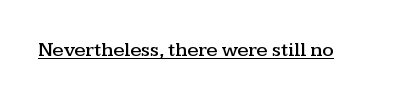
The letters stand upright; this is a roman face. Tracking here is standard; glyphs follow each other at the usual distance. Descenders here cross a horizontal rule under the line.
